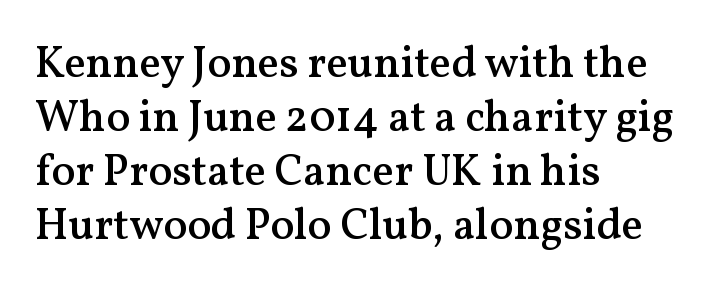
{"serif": "yes", "italic": "no", "bold": "semi", "weight": "semibold", "width": "normal", "stroke_contrast": "medium", "x_height": "medium", "monospaced": "no", "underline": "no", "align": "left", "line_spacing_ratio": 1.23, "letter_spacing": "normal", "letter_spacing_em": 0.0, "glyph_px": 44}
